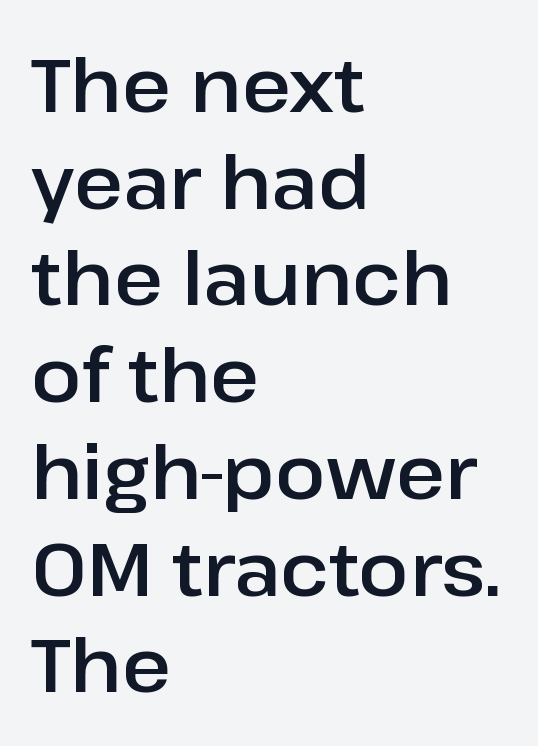
{"serif": "no", "italic": "no", "width": "normal", "stroke_contrast": "low", "x_height": "medium", "monospaced": "no", "underline": "no", "align": "left", "line_spacing": "normal", "line_spacing_ratio": 1.29, "letter_spacing": "normal", "letter_spacing_em": 0.0, "glyph_px": 75}
